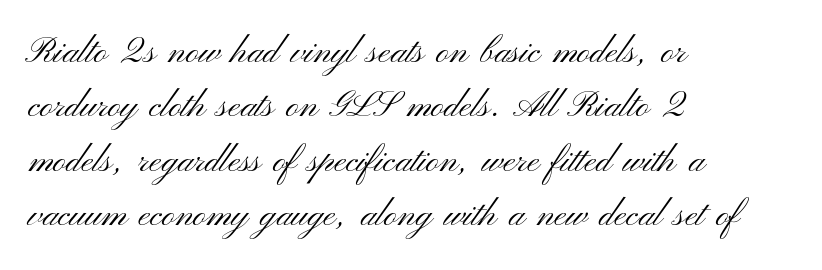
{"serif": "no", "bold": "no", "weight": "light", "width": "wide", "stroke_contrast": "medium", "x_height": "small", "monospaced": "no", "underline": "no", "align": "left", "line_spacing": "normal", "line_spacing_ratio": 1.51, "letter_spacing": "normal", "letter_spacing_em": 0.0, "glyph_px": 36}
